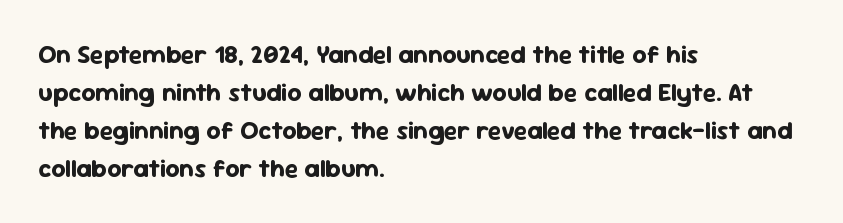
The image shows 25 px bold type, upright; set left-aligned, normal line spacing (1.52x), normal letter spacing, not underlined.
